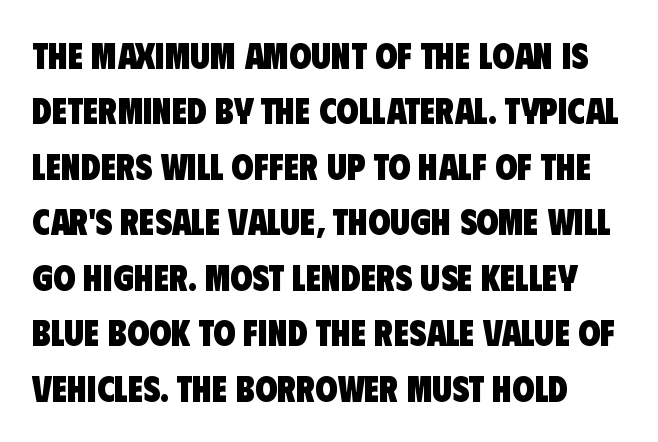
The image shows 36 px heavy, condensed sans-serif type; set normal line spacing (1.54x), normal letter spacing, not underlined; low stroke contrast and a large x-height.
